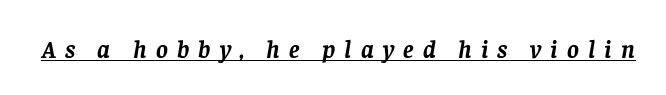
The image shows 25 px bold type, italic (leaning right); set unusually wide letter spacing (+0.37 em), underlined.
